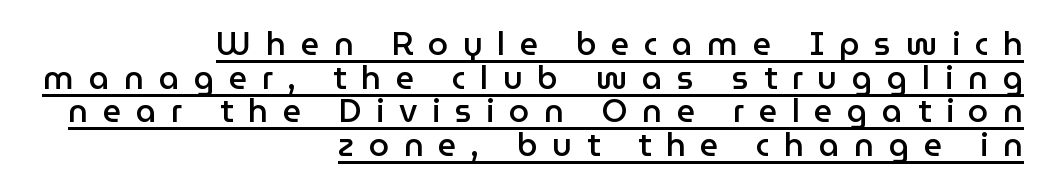
{"serif": "no", "italic": "no", "bold": "semi", "weight": "semibold", "width": "normal", "stroke_contrast": "low", "x_height": "medium", "monospaced": "no", "underline": "yes", "align": "right", "line_spacing": "tight", "line_spacing_ratio": 1.05, "letter_spacing": "wide", "letter_spacing_em": 0.46, "glyph_px": 32}
